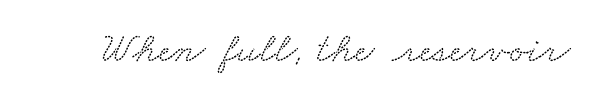
Q: Is the typeface a serif or a sans-serif typeface? A: Serif.
Q: Is the text underlined? A: No.
Q: Is the spacing between letters normal or unusually wide? A: Normal.
Q: Width (condensed, normal, or wide)? A: Wide.
Q: Stroke contrast? A: Low.
Q: x-height? A: Small.
Q: Monospaced? A: No.
